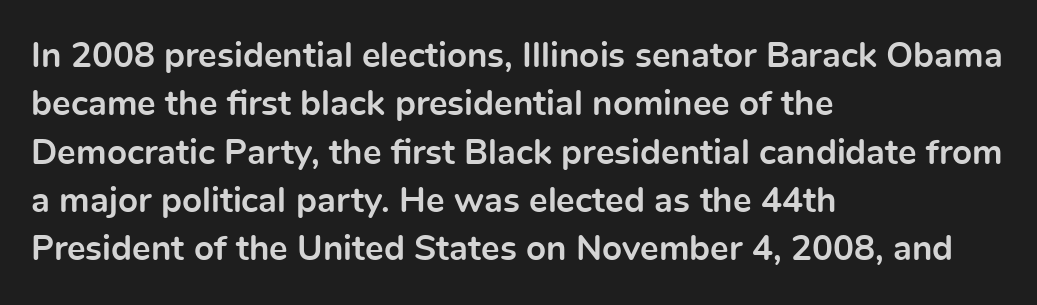
The image shows 35 px bold sans-serif type, upright; set left-aligned, normal line spacing (1.38x), normal letter spacing, not underlined; a medium x-height.
